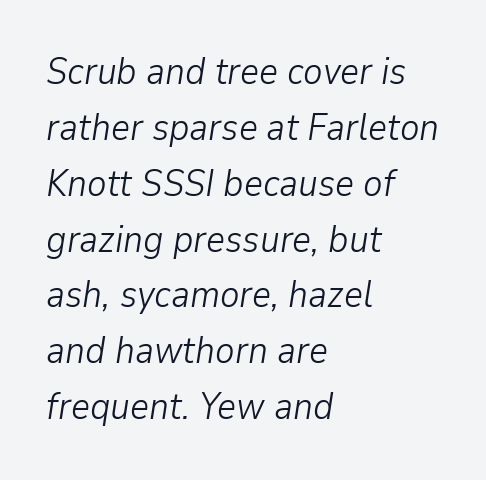
{"italic": "yes", "lean": "right", "slant_degrees": 9, "bold": "no", "weight": "light", "width": "normal", "stroke_contrast": "low", "x_height": "medium", "monospaced": "no", "underline": "no", "align": "left", "line_spacing": "normal", "line_spacing_ratio": 1.51, "letter_spacing": "normal", "letter_spacing_em": 0.0, "glyph_px": 37}
